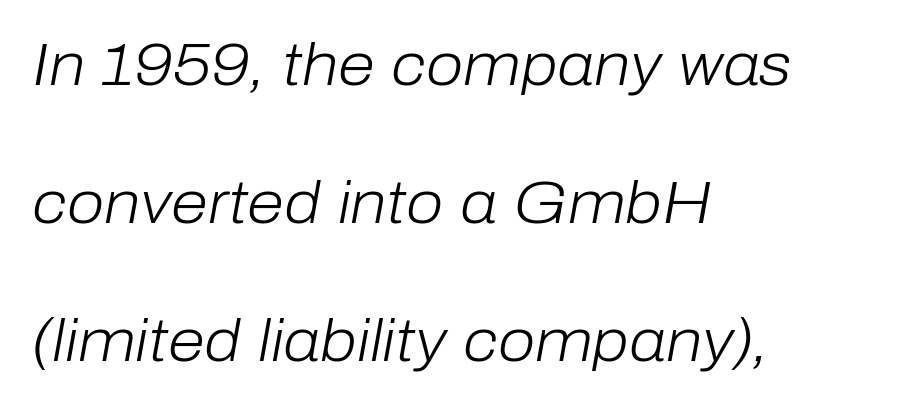
The image shows 60 px light type, italic (leaning right); set left-aligned, loose line spacing (2.3x), normal letter spacing, not underlined; low stroke contrast and a medium x-height.
